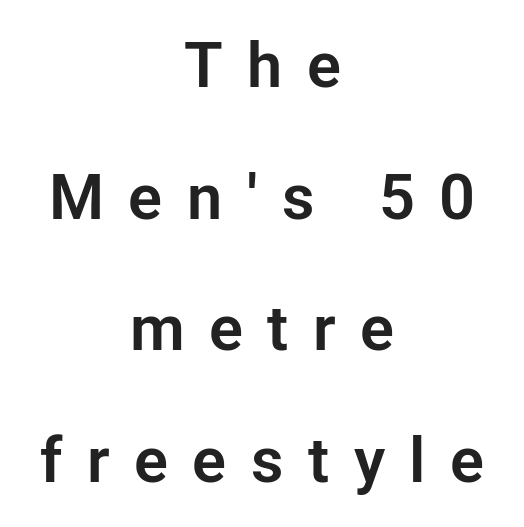
{"serif": "no", "italic": "no", "width": "normal", "stroke_contrast": "low", "x_height": "medium", "monospaced": "no", "underline": "no", "align": "center", "line_spacing": "loose", "line_spacing_ratio": 2.09, "letter_spacing": "wide", "letter_spacing_em": 0.39, "glyph_px": 63}
